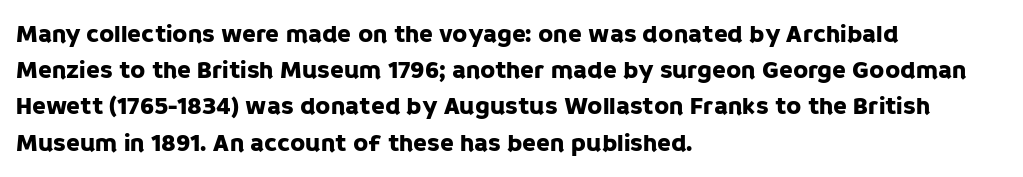
{"italic": "no", "underline": "no", "align": "left", "line_spacing": "normal", "line_spacing_ratio": 1.45, "letter_spacing": "normal", "letter_spacing_em": 0.0, "glyph_px": 25}
